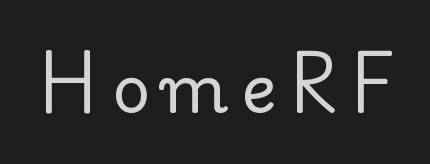
Q: Is the text bold? A: No.
Q: Is the text italic (slanted)? A: No, it is upright.
Q: Is the typeface a serif or a sans-serif typeface? A: Serif.
Q: Is the text underlined? A: No.
Q: Width (condensed, normal, or wide)? A: Normal.
Q: Stroke contrast? A: Low.
Q: x-height? A: Small.
Q: Monospaced? A: No.
